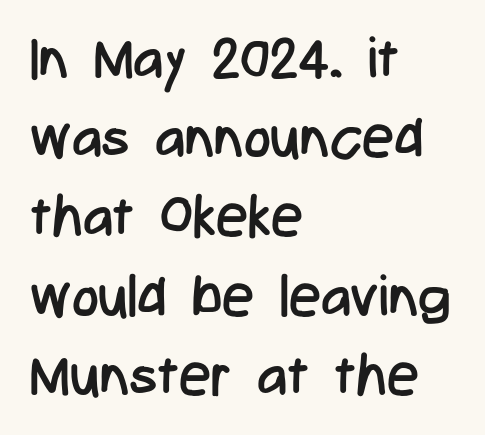
The image shows 57 px regular-weight, condensed sans-serif type, upright; set left-aligned, normal line spacing (1.39x), normal letter spacing, not underlined; low stroke contrast and a medium x-height.
